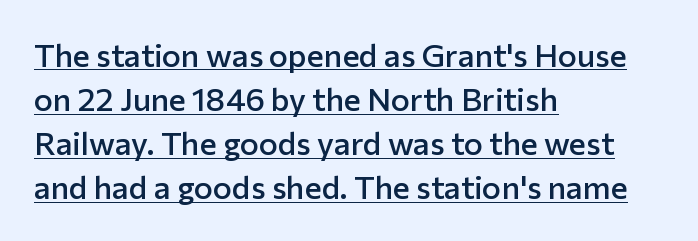
The image shows 32 px semibold sans-serif type, upright; set left-aligned, normal line spacing (1.38x), normal letter spacing, underlined; low stroke contrast and a medium x-height.
